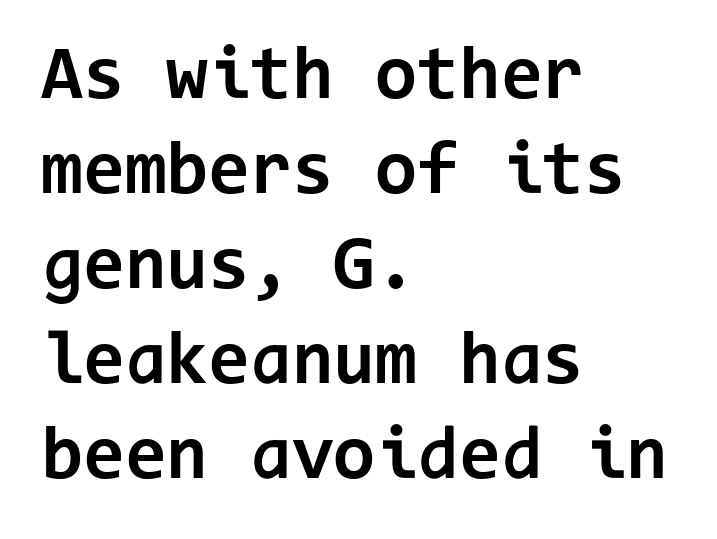
The image shows 76 px bold sans-serif type, upright, monospaced; set left-aligned, normal line spacing (1.25x), normal letter spacing, not underlined; low stroke contrast and a medium x-height.
